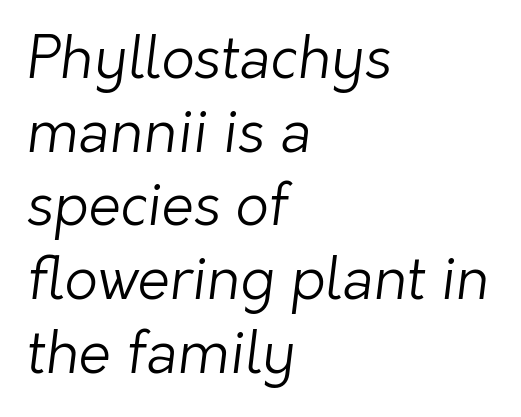
{"serif": "no", "bold": "no", "weight": "light", "width": "normal", "stroke_contrast": "low", "x_height": "medium", "monospaced": "no", "underline": "no", "align": "left", "line_spacing": "normal", "line_spacing_ratio": 1.27, "letter_spacing": "normal", "letter_spacing_em": 0.0, "glyph_px": 58}
